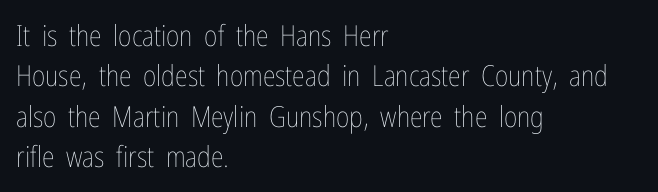
The image shows 29 px thin, condensed type, upright; set left-aligned, normal line spacing (1.39x), normal letter spacing, not underlined; low stroke contrast and a medium x-height.
